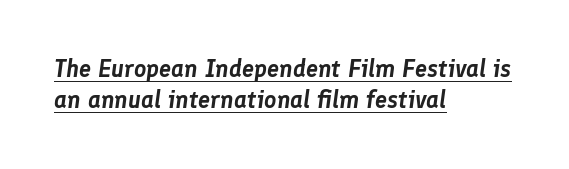
Q: Is the text italic (slanted)? A: Yes, it leans right by about 8 degrees.
Q: Is the text underlined? A: Yes.
Q: How is the paragraph aligned? A: Left-aligned.
Q: Is the spacing between letters normal or unusually wide? A: Normal.
Q: Is the spacing between lines tight, normal or loose? A: Normal.
